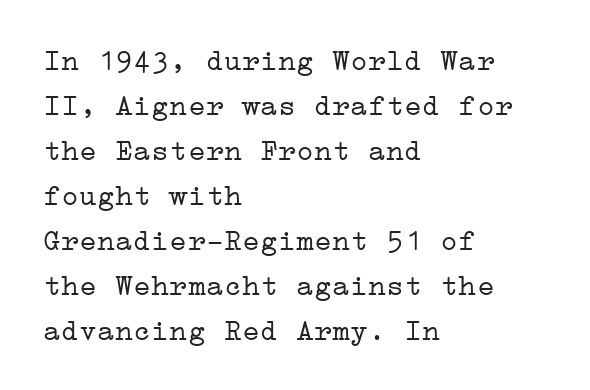
Upright lettering throughout. Notice how descenders clear the ascenders below comfortably — that's standard leading. Each line starts at the same left margin while the right side varies. The rendering shows small feet on the letterforms — a serif design. There is no visible air inserted between adjacent glyphs. The letterforms sit at book weight or below.
